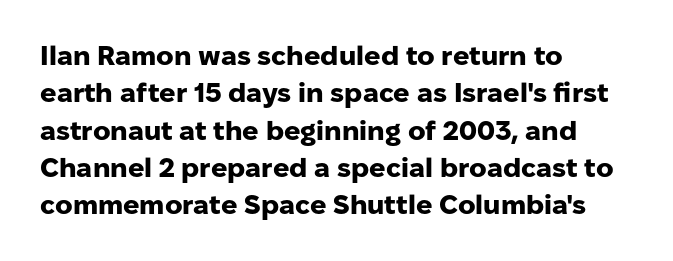
The image shows 27 px bold type, upright; set left-aligned, normal line spacing (1.38x), normal letter spacing, not underlined.
